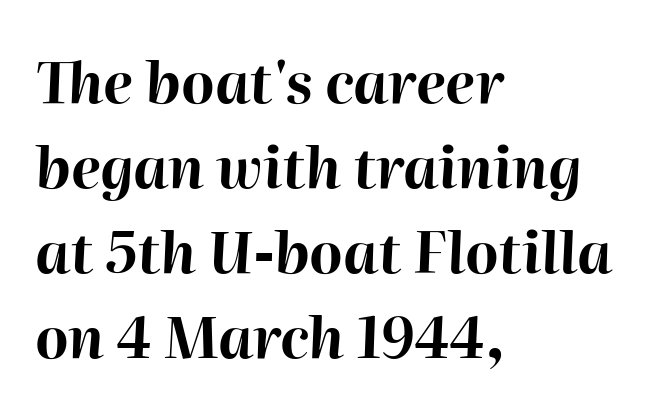
The image shows 57 px bold type, italic (leaning right); set left-aligned, normal line spacing (1.49x), normal letter spacing, not underlined; high stroke contrast and a medium x-height.
